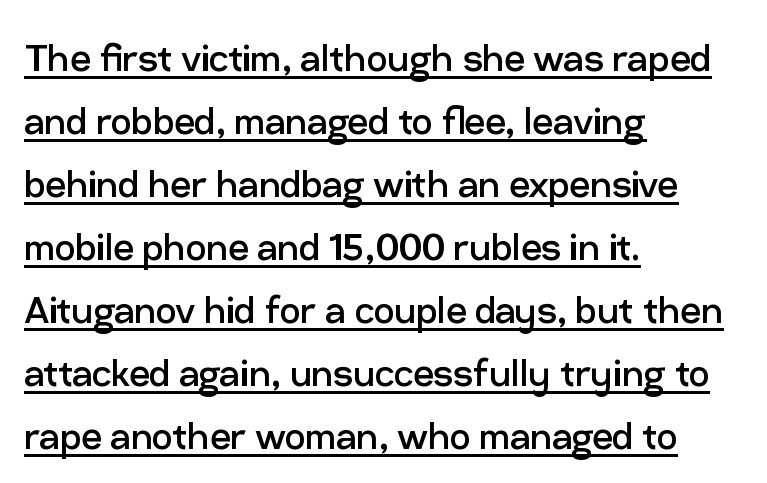
{"serif": "no", "italic": "no", "bold": "no", "weight": "regular", "width": "normal", "stroke_contrast": "low", "x_height": "medium", "monospaced": "no", "underline": "yes", "align": "left", "line_spacing": "normal", "line_spacing_ratio": 1.37, "letter_spacing": "normal", "letter_spacing_em": 0.0, "glyph_px": 46}
